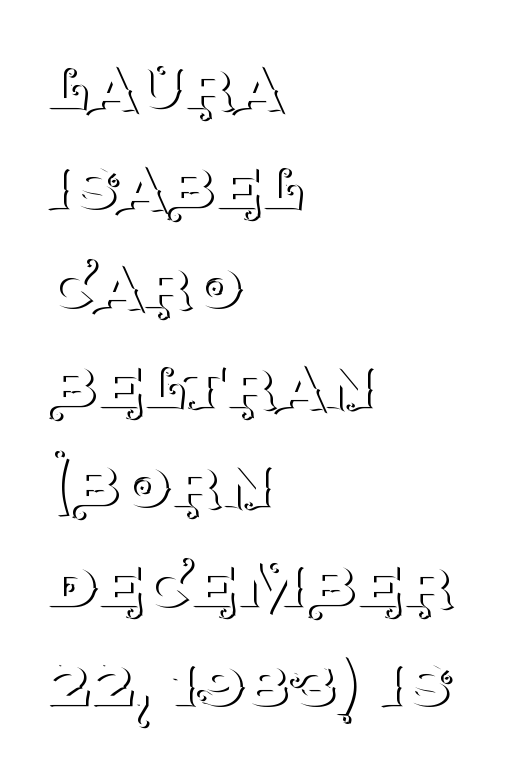
Q: Is the text bold? A: No.
Q: Is the text italic (slanted)? A: No, it is upright.
Q: Is the typeface a serif or a sans-serif typeface? A: Serif.
Q: Is the text underlined? A: No.
Q: How is the paragraph aligned? A: Left-aligned.
Q: Is the spacing between letters normal or unusually wide? A: Normal.
Q: Is the spacing between lines tight, normal or loose? A: Normal.
Q: Width (condensed, normal, or wide)? A: Normal.
Q: Stroke contrast? A: Medium.
Q: x-height? A: Large.
Q: Monospaced? A: No.
